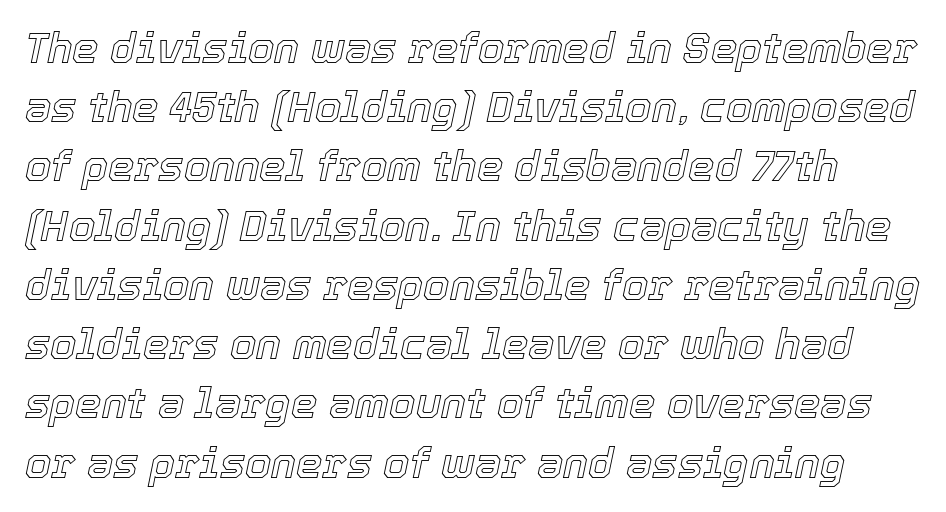
Q: Is the text italic (slanted)? A: Yes, it leans right by about 12 degrees.
Q: Is the text underlined? A: No.
Q: Is the spacing between letters normal or unusually wide? A: Normal.
Q: Is the spacing between lines tight, normal or loose? A: Normal.
Q: Width (condensed, normal, or wide)? A: Normal.
Q: x-height? A: Medium.
Q: Monospaced? A: No.
